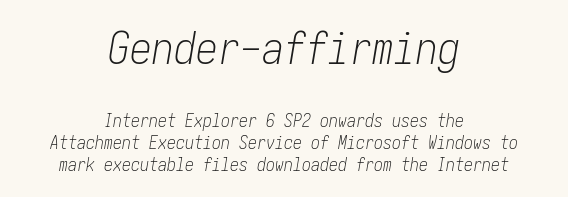
Q: Is the text bold? A: No.
Q: Is the text italic (slanted)? A: Yes, it leans right by about 10 degrees.
Q: Is the text underlined? A: No.
Q: How is the paragraph aligned? A: Centered.
Q: Is the spacing between letters normal or unusually wide? A: Normal.
Q: Which block of text is set in a larger size, the first (top) or the second (bottom)? A: The first (top) one.
Q: Width (condensed, normal, or wide)? A: Condensed.
Q: Stroke contrast? A: Low.
Q: x-height? A: Medium.
